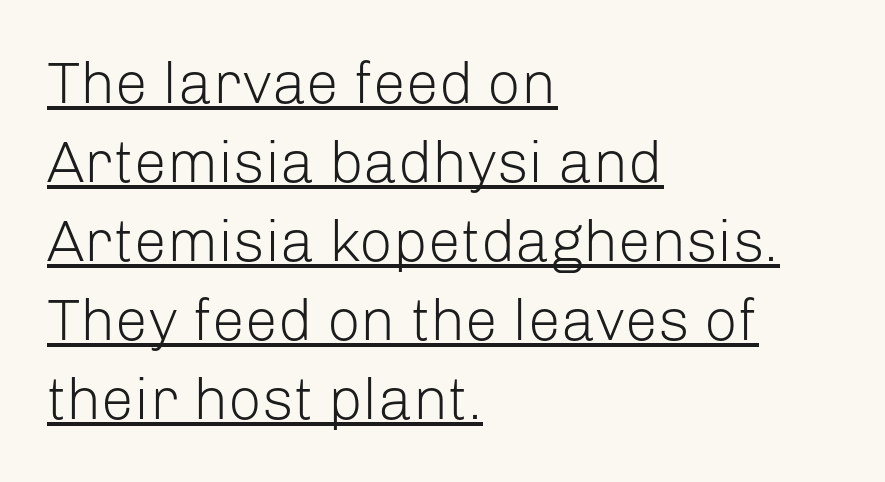
Q: Is the text bold? A: No.
Q: Is the text italic (slanted)? A: No, it is upright.
Q: Is the typeface a serif or a sans-serif typeface? A: Sans-serif.
Q: Is the text underlined? A: Yes.
Q: How is the paragraph aligned? A: Left-aligned.
Q: Is the spacing between letters normal or unusually wide? A: Normal.
Q: Is the spacing between lines tight, normal or loose? A: Normal.
Q: Width (condensed, normal, or wide)? A: Normal.
Q: Stroke contrast? A: Low.
Q: x-height? A: Medium.
Q: Monospaced? A: No.
